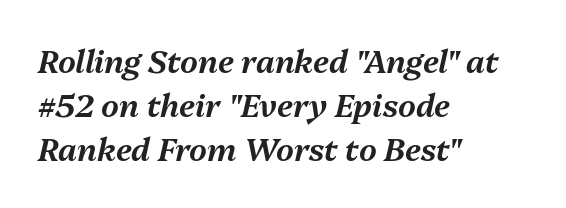
The image shows 31 px text type, italic (leaning right); set left-aligned, normal line spacing (1.42x), normal letter spacing, not underlined; medium stroke contrast and a medium x-height.
